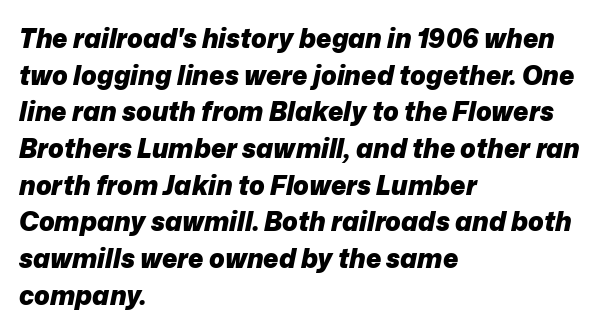
Set as a true bold cut, around the 700 mark. The words here are not underlined. Words appear dense and cohesive because spacing is normal. Is the block centered? No — it sits flush against the left margin. The specimen reads as italic at a glance. Vertical spacing — default.
